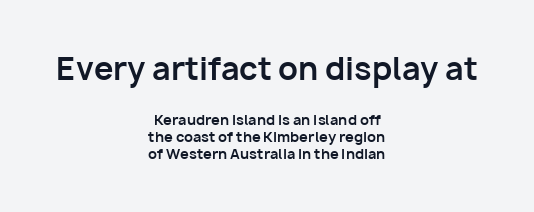
{"serif": "no", "italic": "no", "bold": "yes", "weight": "bold", "width": "normal", "stroke_contrast": "low", "x_height": "medium", "monospaced": "no", "underline": "no", "align": "center", "line_spacing_ratio": 1.21, "letter_spacing": "normal", "letter_spacing_em": 0.0, "larger_block": "first", "size_ratio": 2.21, "glyph_px": 31}
